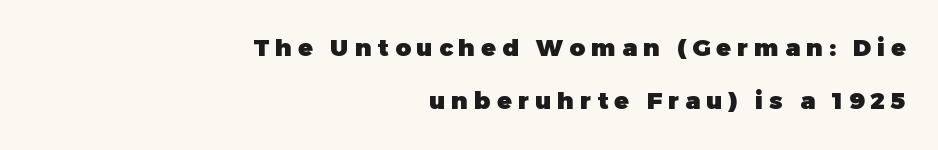
{"italic": "no", "bold": "yes", "underline": "no", "align": "right", "line_spacing": "loose", "line_spacing_ratio": 2.2, "letter_spacing": "wide", "letter_spacing_em": 0.26, "glyph_px": 24}
